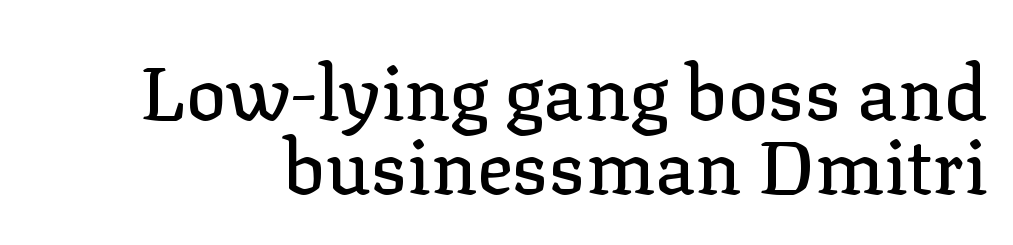
The image shows 75 px serif type, upright; set tight line spacing (0.99x), normal letter spacing, not underlined; low stroke contrast and a medium x-height.
